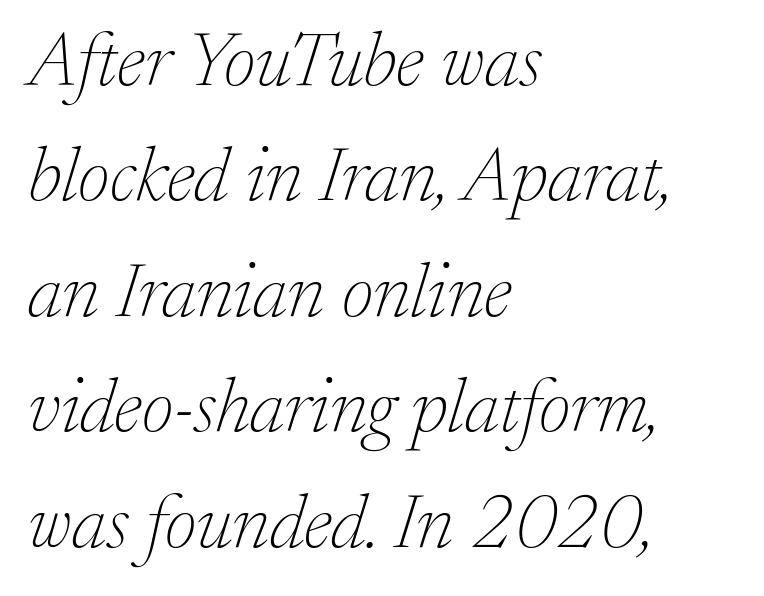
Q: Is the text bold? A: No.
Q: Is the text italic (slanted)? A: Yes, it leans right by about 17 degrees.
Q: Is the typeface a serif or a sans-serif typeface? A: Serif.
Q: Is the text underlined? A: No.
Q: How is the paragraph aligned? A: Left-aligned.
Q: Is the spacing between letters normal or unusually wide? A: Normal.
Q: Is the spacing between lines tight, normal or loose? A: Normal.
Q: Width (condensed, normal, or wide)? A: Normal.
Q: Stroke contrast? A: Low.
Q: x-height? A: Medium.
Q: Monospaced? A: No.
